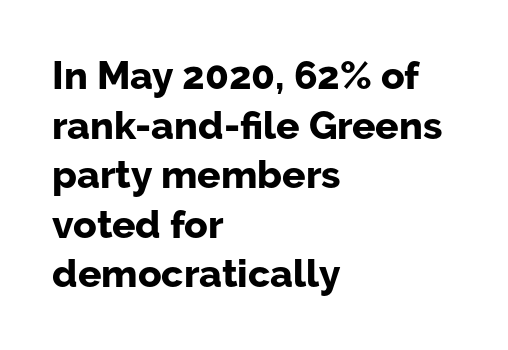
The image shows 39 px bold sans-serif type, upright; set left-aligned, normal line spacing (1.27x), normal letter spacing, not underlined; low stroke contrast and a medium x-height.
